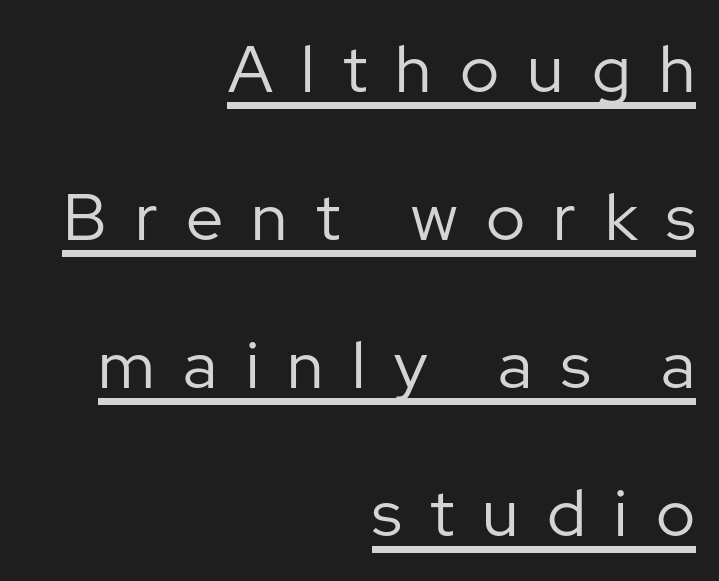
Every word sits above its own underline. The lettering holds an erect, upright posture throughout. The leading is generous, giving the passage an open texture. In terms of letterform style, serifs are entirely absent. Letter spacing: wide.
